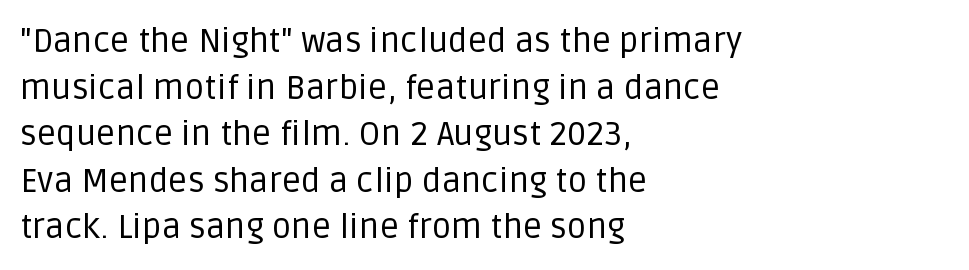
The typesetter chose a ragged-right arrangement here. Observe the absence of serifs on each vertical stroke in this sample. The gaps between neighbouring characters are ordinary and unremarkable. Character widths vary here, with narrow letters taking less room than wide ones.
